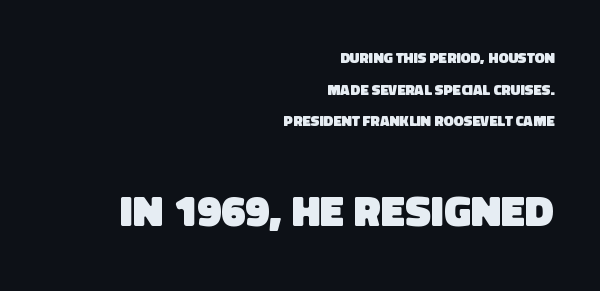
The image shows 44 px heavy sans-serif type; set right-aligned, loose line spacing (2.11x), normal letter spacing, not underlined; the second (bottom) block is 2.93x larger; low stroke contrast and a large x-height.
